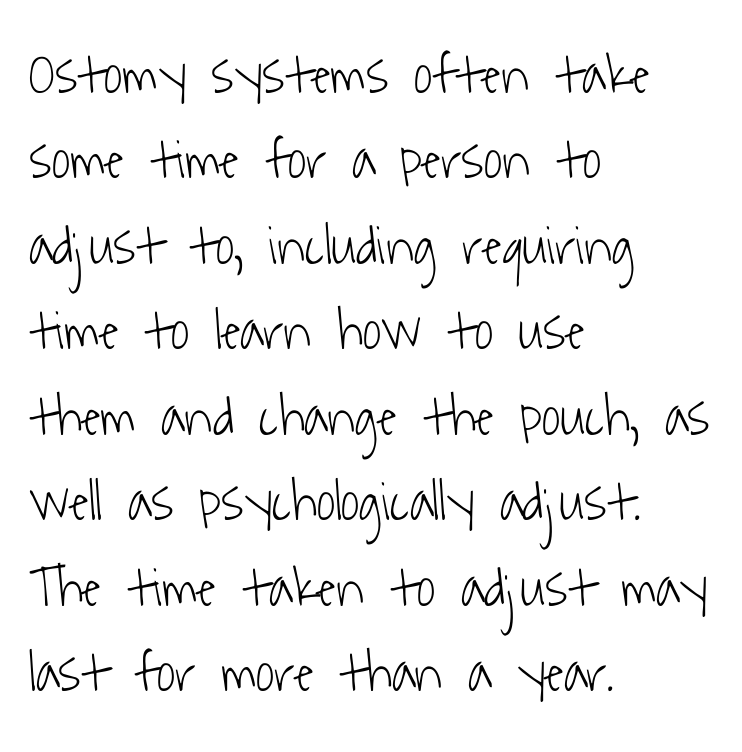
Q: Is the text bold? A: No.
Q: Is the typeface a serif or a sans-serif typeface? A: Sans-serif.
Q: Is the text underlined? A: No.
Q: How is the paragraph aligned? A: Left-aligned.
Q: Is the spacing between letters normal or unusually wide? A: Normal.
Q: Is the spacing between lines tight, normal or loose? A: Normal.
Q: Width (condensed, normal, or wide)? A: Condensed.
Q: Stroke contrast? A: Low.
Q: x-height? A: Medium.
Q: Monospaced? A: No.
